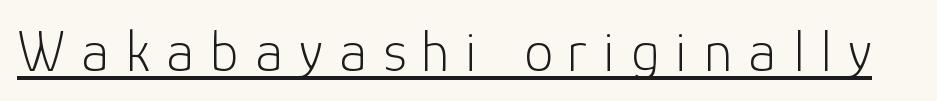
{"serif": "no", "italic": "no", "bold": "no", "weight": "light", "width": "normal", "stroke_contrast": "low", "x_height": "medium", "monospaced": "no", "underline": "yes", "letter_spacing": "wide", "letter_spacing_em": 0.27, "glyph_px": 59}
